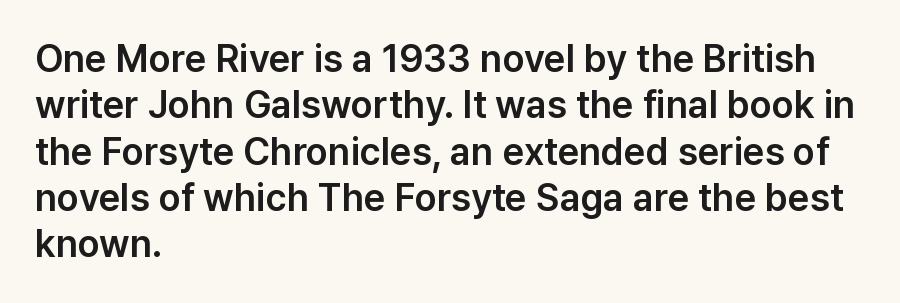
The specimen omits any rule beneath the text block's lines. Reading down the block, your eye returns to a fixed left position each line. The letters advance in unequal steps, a hallmark of proportional type. Observe the ordinary spacing: letters are neighbours, not strangers. Nope, not italic — everything's standing straight. This rendering employs a face without finishing strokes, i.e., a sans-serif.
